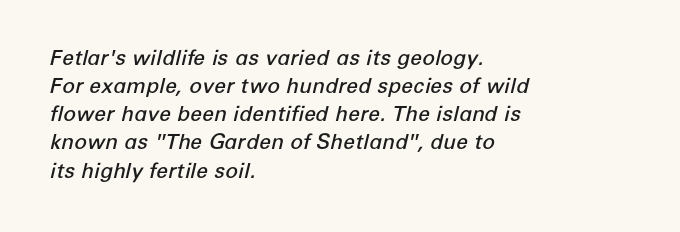
{"italic": "yes", "lean": "right", "slant_degrees": 12, "bold": "semi", "underline": "no", "align": "left", "line_spacing": "normal", "line_spacing_ratio": 1.34, "letter_spacing": "normal", "letter_spacing_em": 0.0, "glyph_px": 21}
